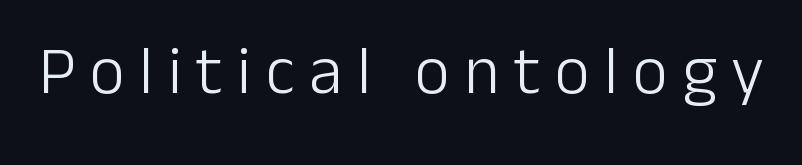
The image shows 68 px light sans-serif type, upright; set unusually wide letter spacing (+0.21 em), not underlined; low stroke contrast and a medium x-height.
